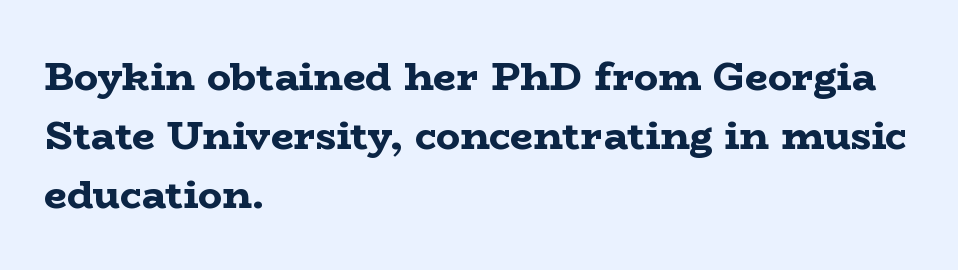
{"serif": "yes", "italic": "no", "bold": "yes", "weight": "bold", "width": "wide", "stroke_contrast": "low", "x_height": "medium", "monospaced": "no", "underline": "no", "align": "left", "line_spacing": "normal", "line_spacing_ratio": 1.48, "letter_spacing": "normal", "letter_spacing_em": 0.0, "glyph_px": 40}
